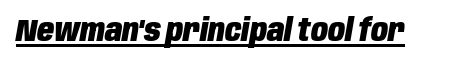
Q: Is the text bold? A: Yes.
Q: Is the text italic (slanted)? A: Yes, it leans right by about 10 degrees.
Q: Is the text underlined? A: Yes.
Q: Is the spacing between letters normal or unusually wide? A: Normal.
Q: Width (condensed, normal, or wide)? A: Condensed.
Q: Stroke contrast? A: Low.
Q: x-height? A: Large.
Q: Monospaced? A: No.
